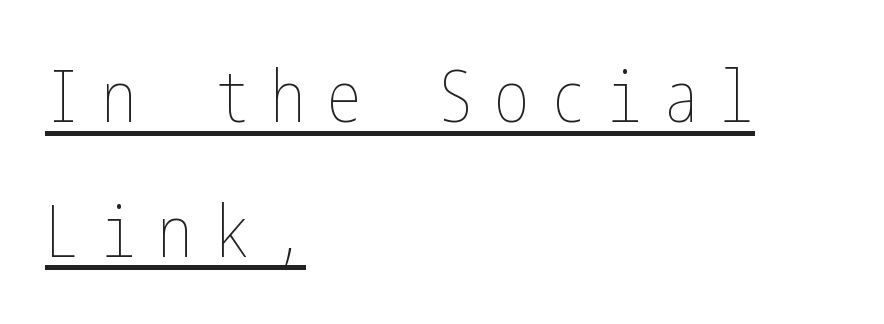
The image shows 72 px thin, condensed type, upright; set left-aligned, line spacing 1.87x, unusually wide letter spacing (+0.28 em), underlined; low stroke contrast and a medium x-height.
